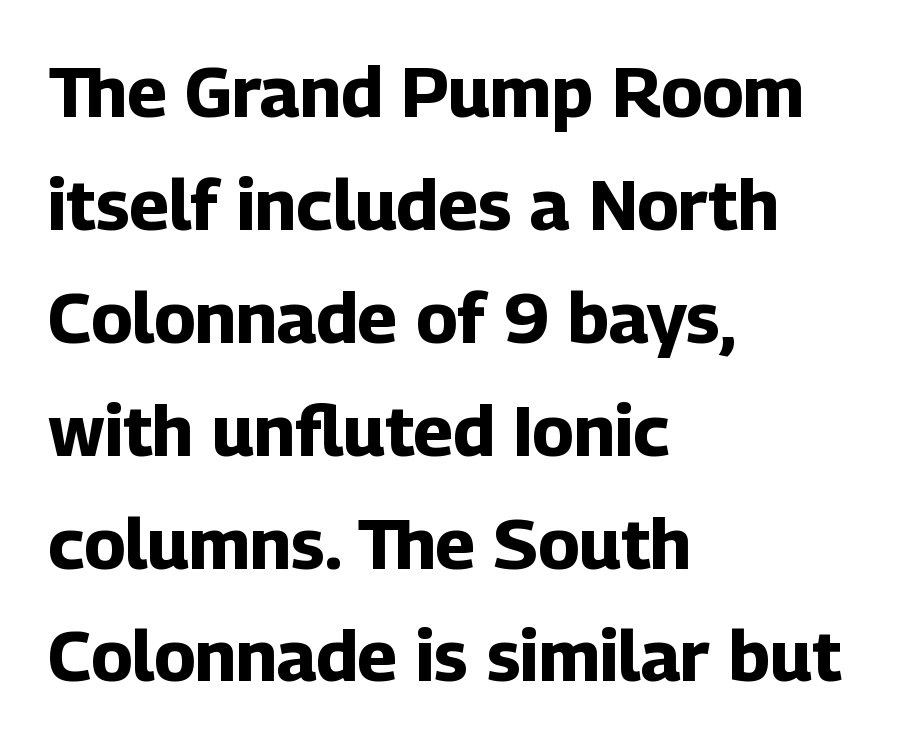
The image shows 71 px bold sans-serif type, upright; set left-aligned, normal line spacing (1.59x), normal letter spacing, not underlined; low stroke contrast and a medium x-height.
